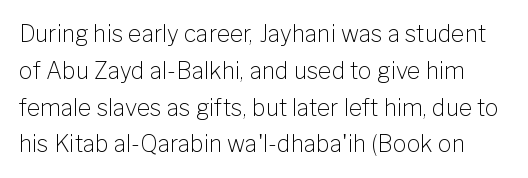
Q: Is the text bold? A: No.
Q: Is the text italic (slanted)? A: No, it is upright.
Q: Is the text underlined? A: No.
Q: Is the spacing between letters normal or unusually wide? A: Normal.
Q: Is the spacing between lines tight, normal or loose? A: Normal.
